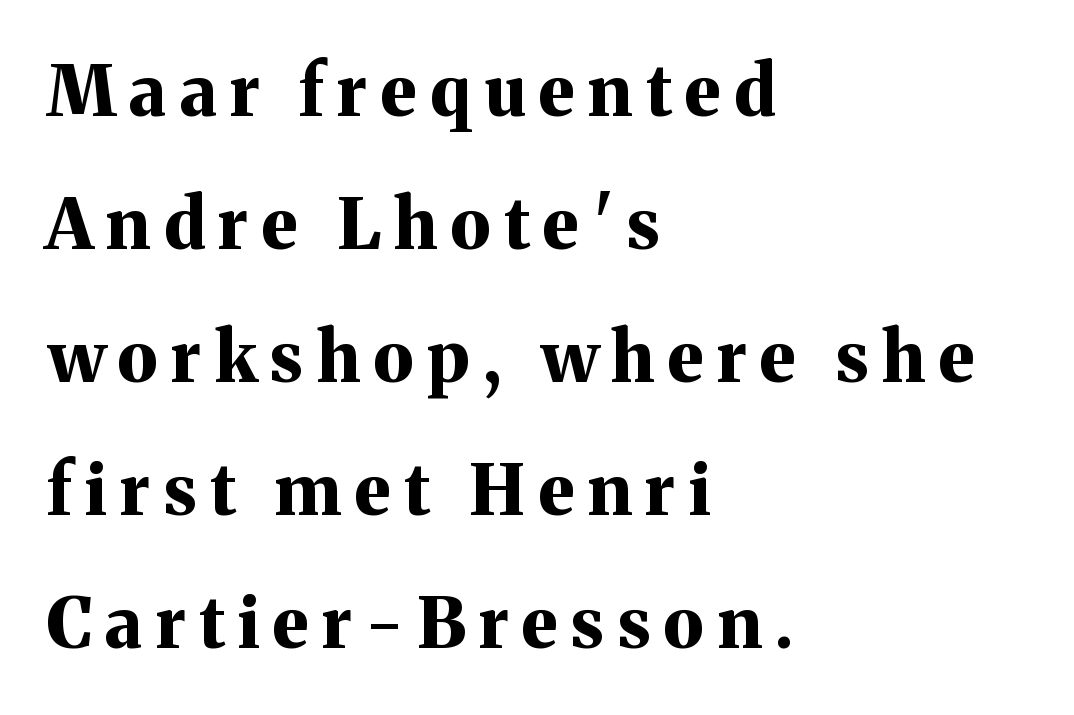
The rendering uses a bold face; every stroke is thick and dark. Note: serifs present on the glyphs. Type without underlining. In terms of leading, this rendering errs on the spacious side. If you drew a line through each stem, it would be perfectly vertical. The passage is arranged the way most books set body copy — flush left.
